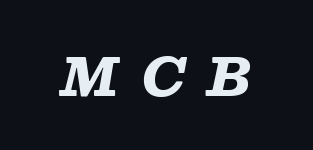
{"italic": "yes", "lean": "right", "slant_degrees": 13, "bold": "yes", "weight": "heavy", "width": "wide", "stroke_contrast": "low", "x_height": "medium", "monospaced": "no", "underline": "no", "letter_spacing": "wide", "letter_spacing_em": 0.45, "glyph_px": 51}
